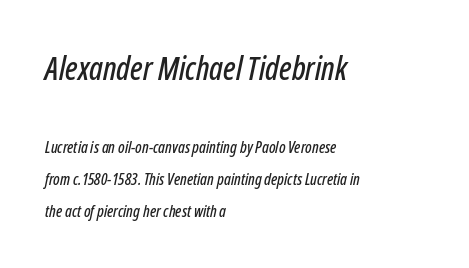
The image shows 32 px condensed type, italic (leaning right); set left-aligned, loose line spacing (2.01x), normal letter spacing, not underlined; the first (top) block is 2.0x larger; low stroke contrast and a medium x-height.
